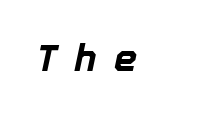
Q: Is the text bold? A: Yes.
Q: Is the text italic (slanted)? A: Yes, it leans right by about 12 degrees.
Q: Is the text underlined? A: No.
Q: Is the spacing between letters normal or unusually wide? A: Unusually wide.
Q: Width (condensed, normal, or wide)? A: Normal.
Q: x-height? A: Medium.
Q: Monospaced? A: No.
